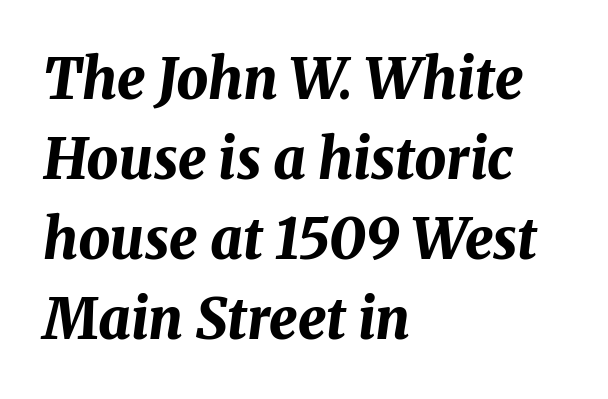
{"italic": "yes", "lean": "right", "slant_degrees": 8, "bold": "yes", "weight": "bold", "width": "normal", "stroke_contrast": "medium", "x_height": "medium", "monospaced": "no", "underline": "no", "align": "left", "line_spacing": "normal", "line_spacing_ratio": 1.43, "letter_spacing": "normal", "letter_spacing_em": 0.0, "glyph_px": 56}
